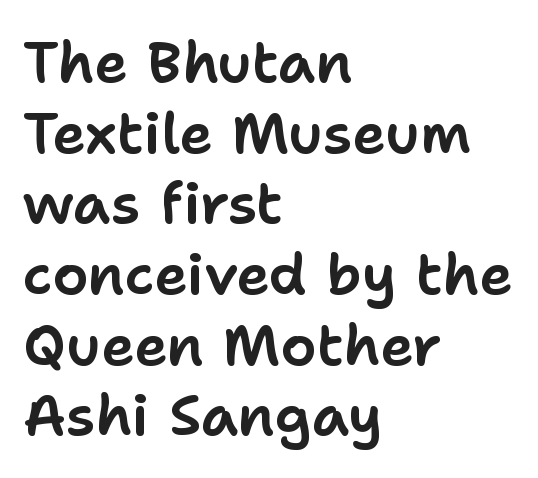
Teacher's note: observe the even left margin — that is flush-left alignment. Words appear dense and cohesive because spacing is normal. A clean baseline with only descenders dipping below it. Proportional: the letters do not fall into vertical columns.
